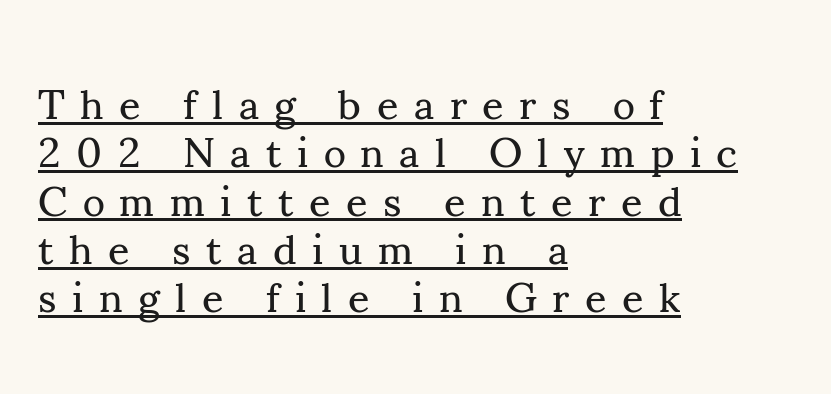
The image shows 42 px regular-weight serif type, upright; set left-aligned, tight line spacing (1.15x), unusually wide letter spacing (+0.37 em), underlined; medium stroke contrast and a small x-height.
